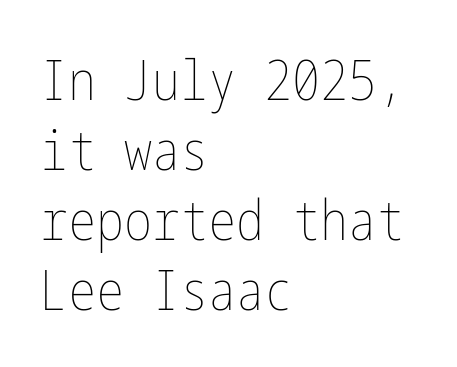
{"italic": "no", "bold": "no", "weight": "thin", "width": "condensed", "stroke_contrast": "low", "x_height": "medium", "underline": "no", "align": "left", "line_spacing": "normal", "line_spacing_ratio": 1.25, "letter_spacing": "normal", "letter_spacing_em": 0.0, "glyph_px": 56}
